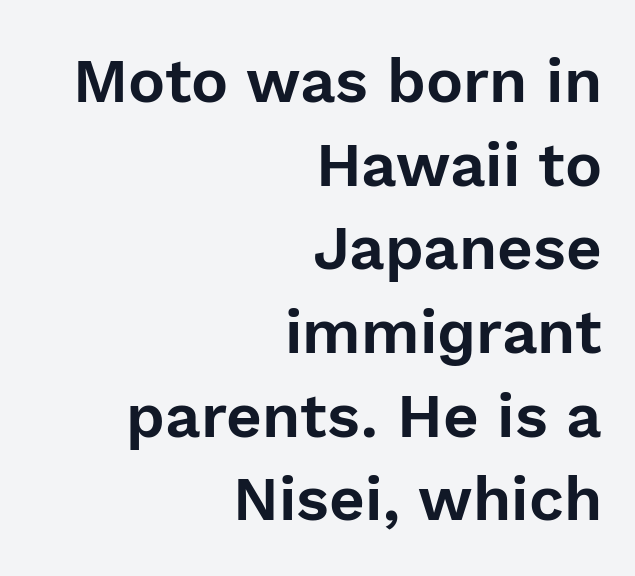
{"serif": "no", "italic": "no", "width": "normal", "x_height": "medium", "monospaced": "no", "underline": "no", "align": "right", "line_spacing": "normal", "line_spacing_ratio": 1.35, "letter_spacing": "normal", "letter_spacing_em": 0.0, "glyph_px": 62}
